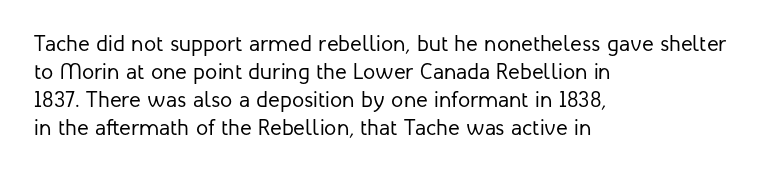
The image shows 22 px text type, upright; set left-aligned, normal line spacing (1.27x), normal letter spacing, not underlined.
